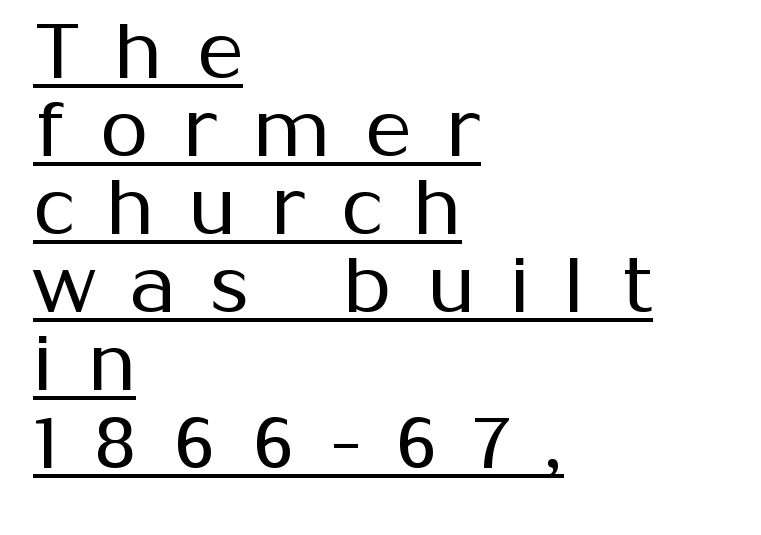
The image shows 78 px regular-weight sans-serif type, upright; set left-aligned, tight line spacing (1.0x), unusually wide letter spacing (+0.45 em), underlined; medium stroke contrast and a medium x-height.
